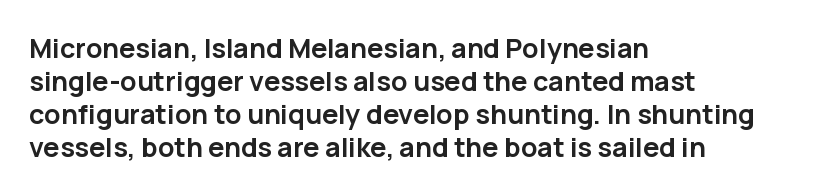
Q: Is the text bold? A: Yes.
Q: Is the text italic (slanted)? A: No, it is upright.
Q: Is the text underlined? A: No.
Q: How is the paragraph aligned? A: Left-aligned.
Q: Is the spacing between letters normal or unusually wide? A: Normal.
